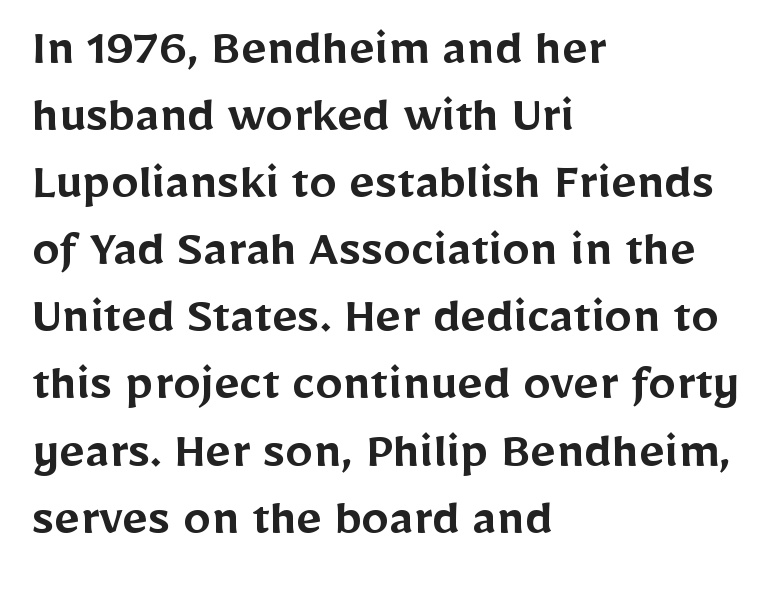
Q: Is the text bold? A: Semi-bold.
Q: Is the text italic (slanted)? A: No, it is upright.
Q: Is the typeface a serif or a sans-serif typeface? A: Sans-serif.
Q: Is the text underlined? A: No.
Q: How is the paragraph aligned? A: Left-aligned.
Q: Is the spacing between letters normal or unusually wide? A: Normal.
Q: Width (condensed, normal, or wide)? A: Normal.
Q: Stroke contrast? A: Low.
Q: x-height? A: Medium.
Q: Monospaced? A: No.
